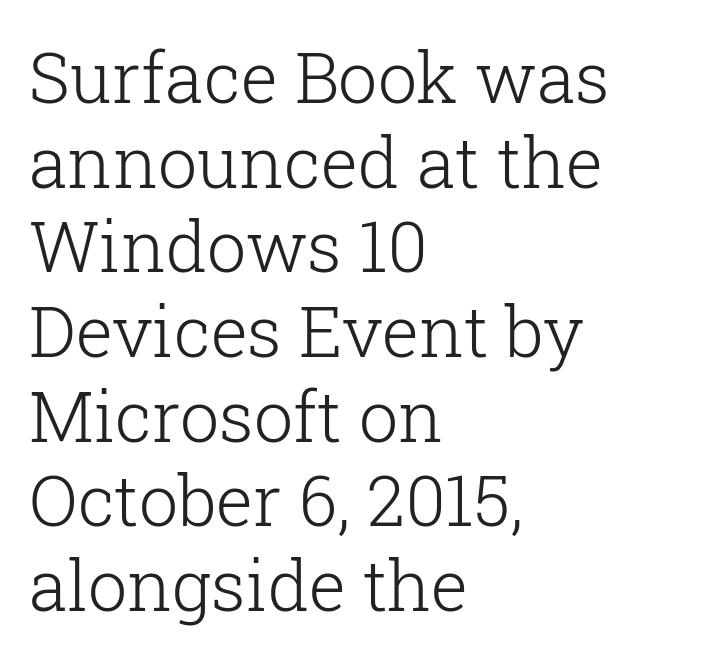
{"serif": "yes", "italic": "no", "bold": "no", "weight": "light", "width": "normal", "stroke_contrast": "low", "x_height": "medium", "monospaced": "no", "underline": "no", "align": "left", "line_spacing_ratio": 1.21, "letter_spacing": "normal", "letter_spacing_em": 0.0, "glyph_px": 70}
